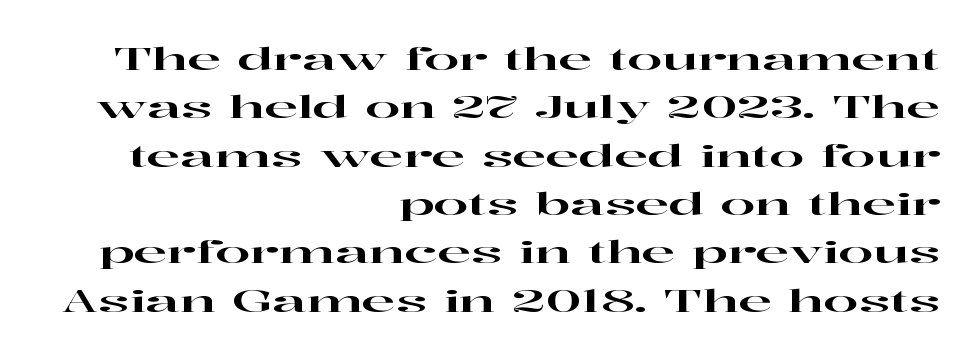
Whoever set this chose a conventional vertical rhythm. The face used here is rendered with its standard letterfit. Has an underline been added? It has not. Serifs: yes, visible at the terminals of the letterforms. The rendering anchors every line to the right-hand side. The axis of the letterforms is exactly vertical.
